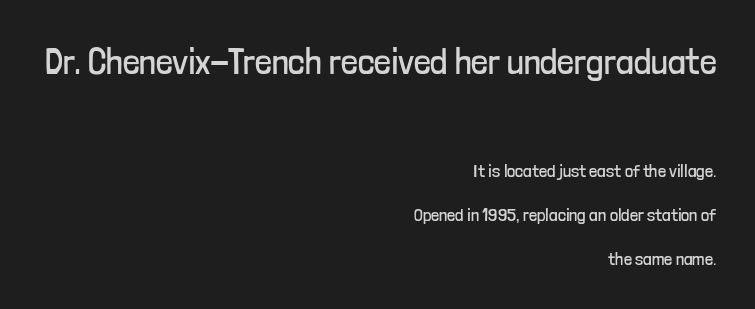
The image shows 37 px regular-weight, condensed sans-serif type, upright; set right-aligned, loose line spacing (2.44x), normal letter spacing, not underlined; the first (top) block is 2.06x larger; low stroke contrast and a medium x-height.
